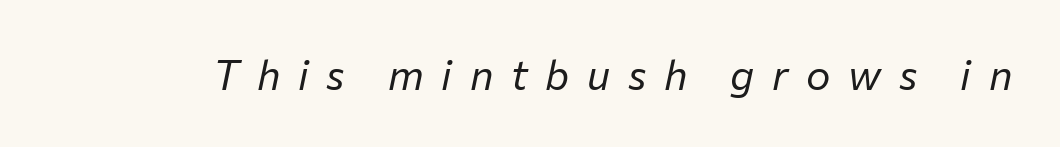
Q: Is the text bold? A: No.
Q: Is the text italic (slanted)? A: Yes, it leans right by about 12 degrees.
Q: Is the text underlined? A: No.
Q: Is the spacing between letters normal or unusually wide? A: Unusually wide.
Q: Width (condensed, normal, or wide)? A: Normal.
Q: Stroke contrast? A: Low.
Q: x-height? A: Medium.
Q: Monospaced? A: No.
